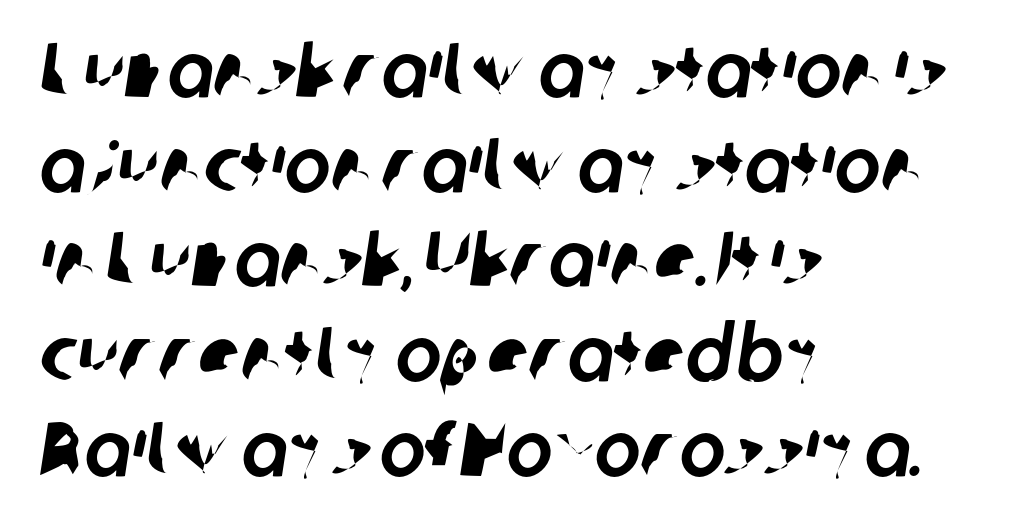
The image shows 77 px sans-serif type; set left-aligned, line spacing 1.23x, normal letter spacing, not underlined; low stroke contrast and a medium x-height.
